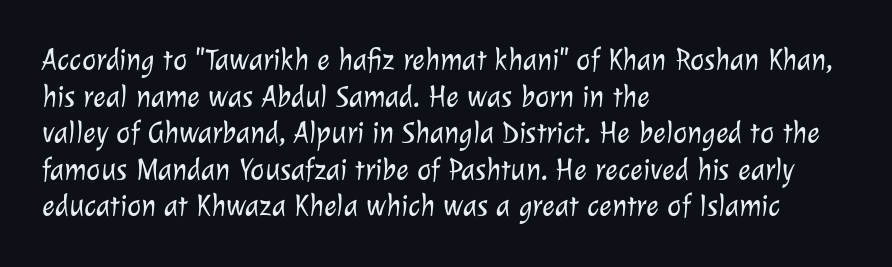
{"serif": "no", "bold": "no", "weight": "light", "width": "normal", "stroke_contrast": "low", "x_height": "medium", "monospaced": "no", "underline": "no", "align": "left", "line_spacing_ratio": 1.22, "letter_spacing": "normal", "letter_spacing_em": 0.0, "glyph_px": 30}
